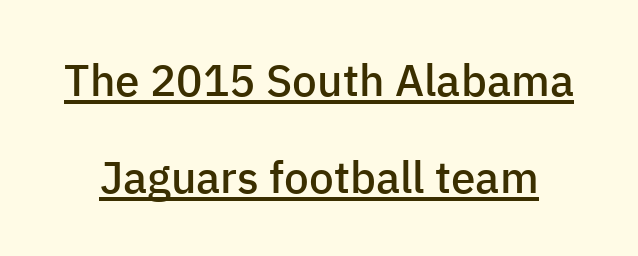
{"serif": "no", "italic": "no", "bold": "semi", "weight": "semibold", "width": "normal", "stroke_contrast": "low", "x_height": "medium", "monospaced": "no", "underline": "yes", "line_spacing": "loose", "line_spacing_ratio": 2.2, "letter_spacing": "normal", "letter_spacing_em": 0.0, "glyph_px": 44}
